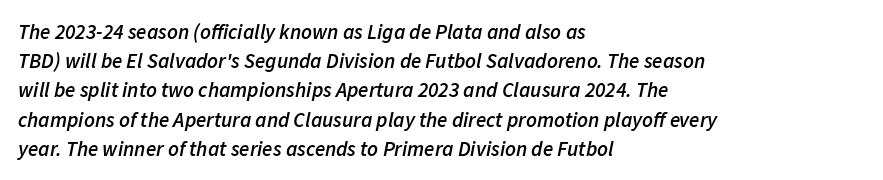
Q: Is the text bold? A: Semi-bold.
Q: Is the text italic (slanted)? A: Yes, it leans right by about 11 degrees.
Q: Is the text underlined? A: No.
Q: How is the paragraph aligned? A: Left-aligned.
Q: Is the spacing between letters normal or unusually wide? A: Normal.
Q: Is the spacing between lines tight, normal or loose? A: Normal.
